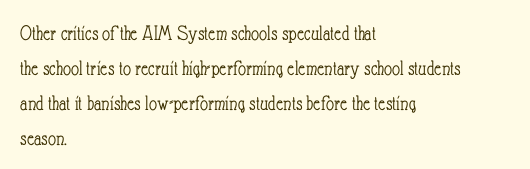
Q: Is the text bold? A: No.
Q: Is the text italic (slanted)? A: No, it is upright.
Q: Is the text underlined? A: No.
Q: How is the paragraph aligned? A: Left-aligned.
Q: Is the spacing between letters normal or unusually wide? A: Normal.
Q: Is the spacing between lines tight, normal or loose? A: Normal.
